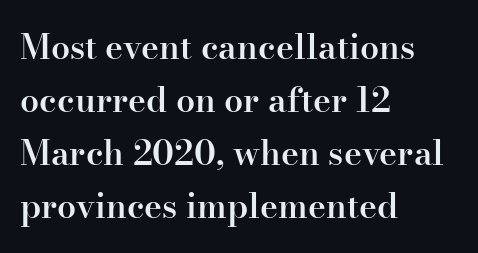
Q: Is the text bold? A: Semi-bold.
Q: Is the text italic (slanted)? A: No, it is upright.
Q: Is the typeface a serif or a sans-serif typeface? A: Serif.
Q: Is the text underlined? A: No.
Q: How is the paragraph aligned? A: Left-aligned.
Q: Is the spacing between letters normal or unusually wide? A: Normal.
Q: Is the spacing between lines tight, normal or loose? A: Normal.
Q: Width (condensed, normal, or wide)? A: Normal.
Q: Stroke contrast? A: High.
Q: x-height? A: Small.
Q: Monospaced? A: No.
